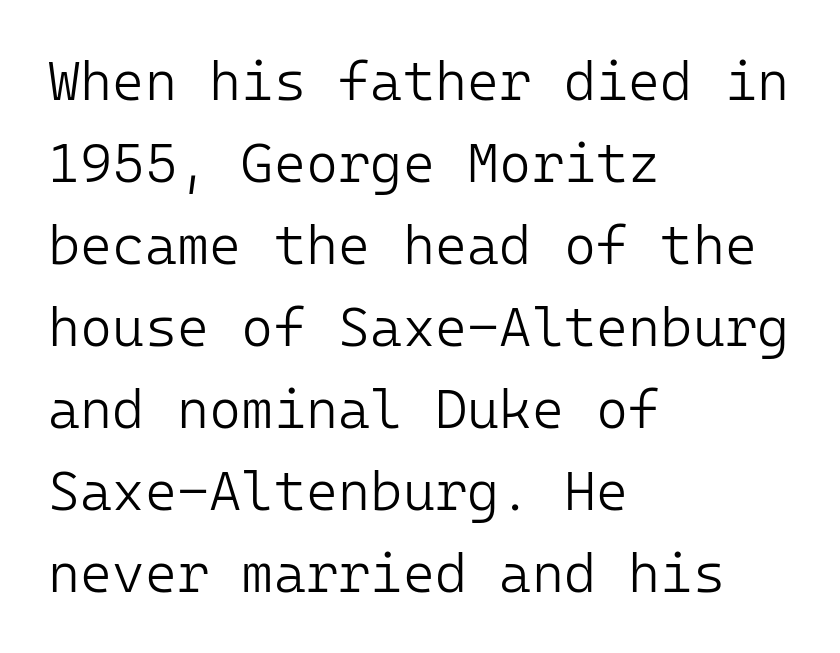
The image shows 55 px light sans-serif type, upright, monospaced; set left-aligned, normal line spacing (1.49x), normal letter spacing, not underlined; low stroke contrast and a medium x-height.
